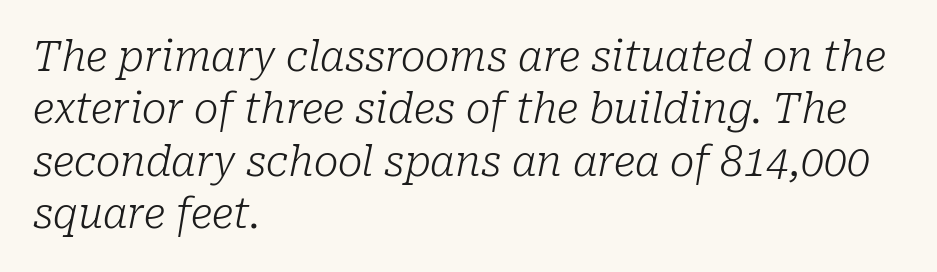
The image shows 41 px light serif type, italic (leaning right); set left-aligned, normal line spacing (1.28x), normal letter spacing, not underlined; low stroke contrast and a medium x-height.
